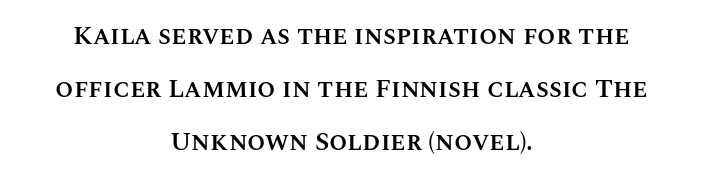
Strokes here are thickened, but only to semibold level. Line spacing here is loose. Glance below the letters and you will spot only blank space. Every stem runs plumb, perpendicular to the baseline.
